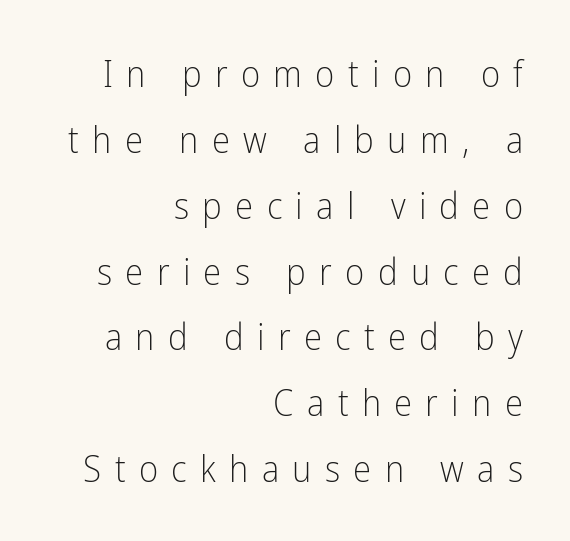
Q: Is the text bold? A: No.
Q: Is the text italic (slanted)? A: No, it is upright.
Q: Is the typeface a serif or a sans-serif typeface? A: Sans-serif.
Q: Is the text underlined? A: No.
Q: How is the paragraph aligned? A: Right-aligned.
Q: Is the spacing between letters normal or unusually wide? A: Unusually wide.
Q: Width (condensed, normal, or wide)? A: Condensed.
Q: Stroke contrast? A: Low.
Q: x-height? A: Medium.
Q: Monospaced? A: No.
